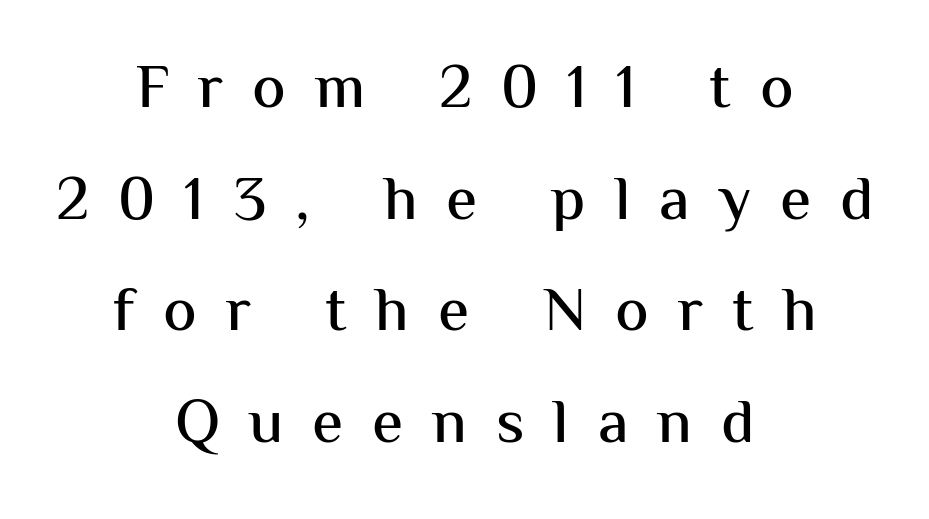
Caption: multi-line text, centered on the measure. Letter spacing: wide. This sample has the flowing, uneven cadence of proportional lettering. The foot of each line stays bare and open. The letters stand straight up with perfectly vertical stems. Regarding serifs, this sample does without them.
